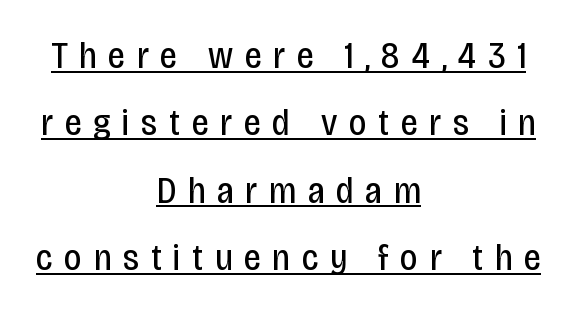
{"serif": "no", "italic": "no", "bold": "no", "weight": "regular", "width": "condensed", "stroke_contrast": "low", "x_height": "large", "monospaced": "no", "underline": "yes", "align": "center", "line_spacing_ratio": 1.77, "letter_spacing": "wide", "letter_spacing_em": 0.31, "glyph_px": 38}
